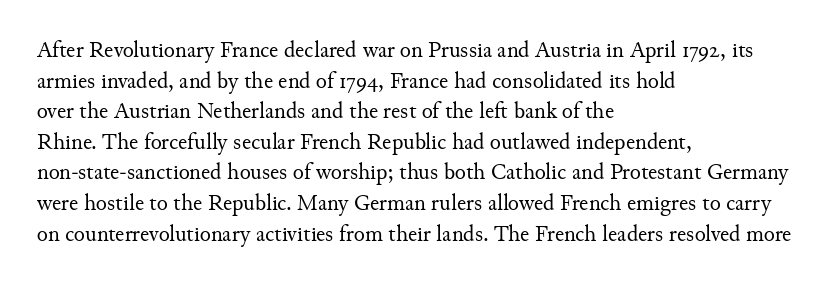
Q: Is the text bold? A: No.
Q: Is the text italic (slanted)? A: No, it is upright.
Q: Is the text underlined? A: No.
Q: How is the paragraph aligned? A: Left-aligned.
Q: Is the spacing between letters normal or unusually wide? A: Normal.
Q: Is the spacing between lines tight, normal or loose? A: Normal.
